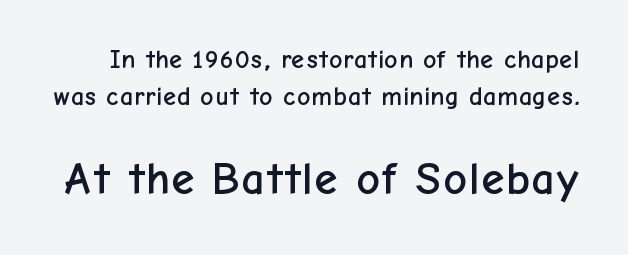
The letters advance in unequal steps, a hallmark of proportional type. Regular leading. Is there any slant? The stems are plumb. Larger block? The one below; the one above is distinctly smaller. The face used here is rendered with its standard letterfit.
